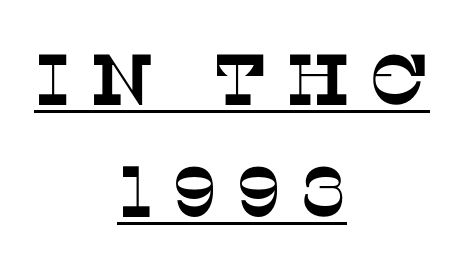
{"serif": "yes", "width": "normal", "stroke_contrast": "low", "x_height": "large", "monospaced": "no", "underline": "yes", "align": "center", "line_spacing": "normal", "line_spacing_ratio": 1.55, "letter_spacing": "wide", "letter_spacing_em": 0.24, "glyph_px": 72}
